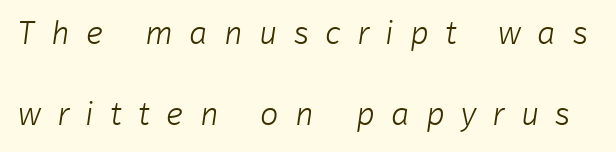
{"serif": "no", "bold": "no", "weight": "light", "width": "normal", "stroke_contrast": "low", "x_height": "medium", "monospaced": "no", "underline": "no", "line_spacing": "loose", "line_spacing_ratio": 2.46, "letter_spacing": "wide", "letter_spacing_em": 0.49, "glyph_px": 33}
